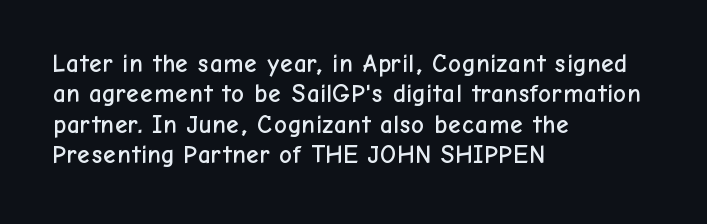
Q: Is the text italic (slanted)? A: No, it is upright.
Q: Is the text underlined? A: No.
Q: How is the paragraph aligned? A: Left-aligned.
Q: Is the spacing between letters normal or unusually wide? A: Normal.
